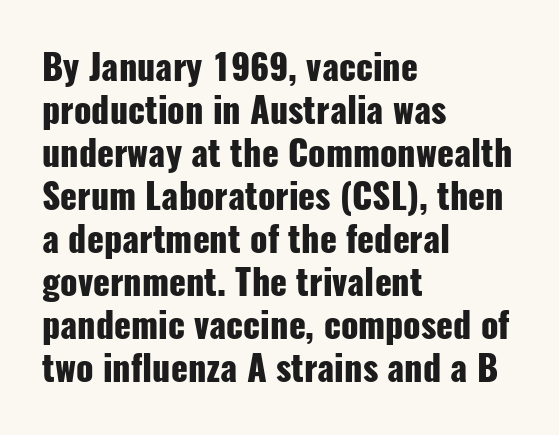
{"serif": "no", "italic": "no", "bold": "yes", "weight": "heavy", "width": "condensed", "stroke_contrast": "low", "x_height": "medium", "monospaced": "no", "underline": "no", "align": "left", "line_spacing_ratio": 1.23, "letter_spacing": "normal", "letter_spacing_em": 0.0, "glyph_px": 35}
